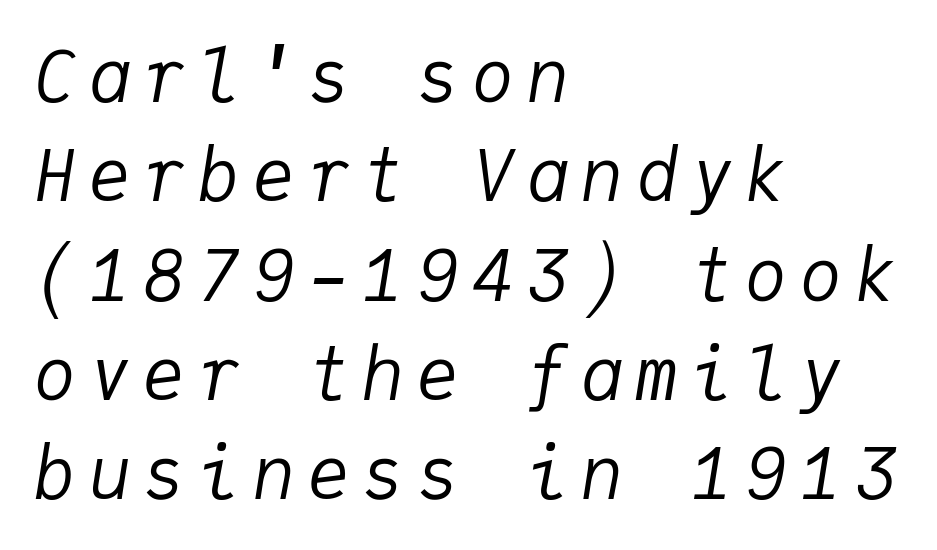
{"italic": "yes", "lean": "right", "slant_degrees": 9, "bold": "no", "weight": "regular", "width": "normal", "stroke_contrast": "low", "x_height": "medium", "monospaced": "yes", "underline": "no", "align": "left", "line_spacing": "normal", "line_spacing_ratio": 1.38, "glyph_px": 72}
